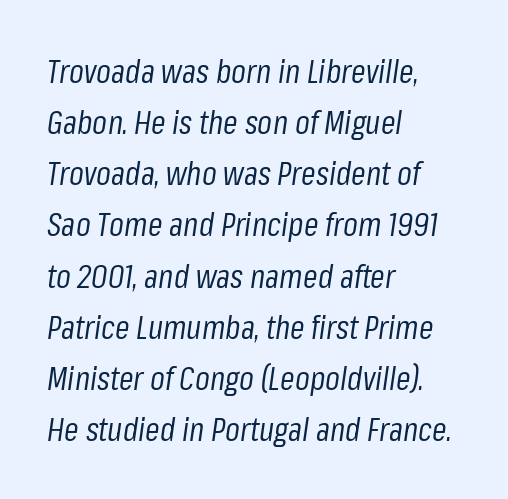
Q: Is the text bold? A: No.
Q: Is the text italic (slanted)? A: Yes, it leans right by about 8 degrees.
Q: Is the text underlined? A: No.
Q: How is the paragraph aligned? A: Left-aligned.
Q: Is the spacing between letters normal or unusually wide? A: Normal.
Q: Is the spacing between lines tight, normal or loose? A: Normal.
Q: Width (condensed, normal, or wide)? A: Condensed.
Q: Stroke contrast? A: Low.
Q: x-height? A: Medium.
Q: Monospaced? A: No.
